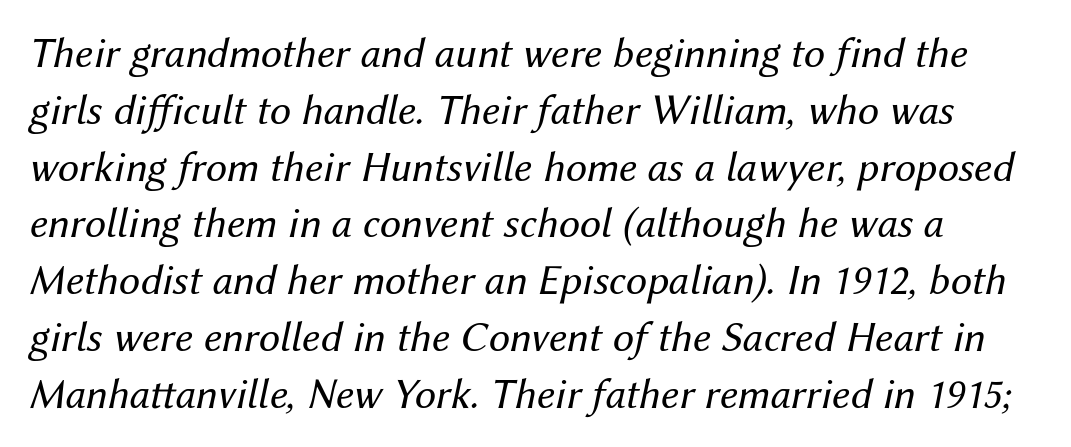
{"italic": "yes", "lean": "right", "slant_degrees": 12, "bold": "no", "weight": "regular", "width": "normal", "stroke_contrast": "medium", "x_height": "medium", "monospaced": "no", "underline": "no", "line_spacing": "normal", "line_spacing_ratio": 1.32, "letter_spacing": "normal", "letter_spacing_em": 0.0, "glyph_px": 43}
